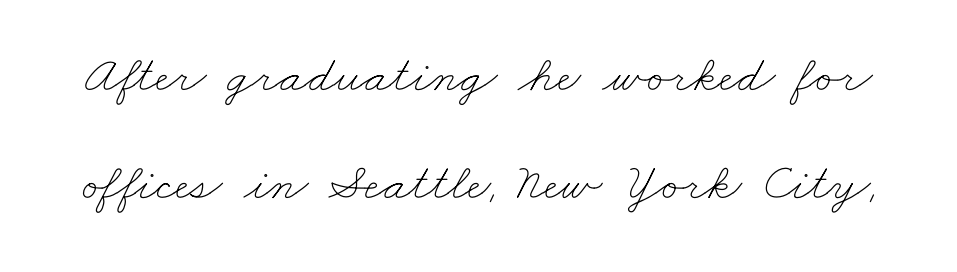
{"bold": "no", "weight": "thin", "width": "wide", "stroke_contrast": "low", "x_height": "small", "monospaced": "no", "underline": "no", "line_spacing": "loose", "line_spacing_ratio": 2.08, "letter_spacing": "normal", "letter_spacing_em": 0.0, "glyph_px": 52}
